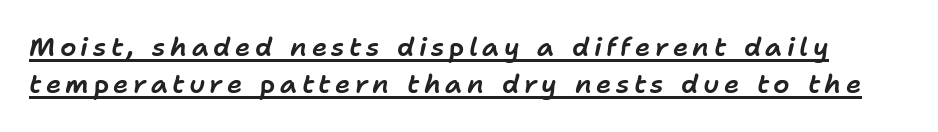
Q: Is the text italic (slanted)? A: Yes, it leans right by about 11 degrees.
Q: Is the text underlined? A: Yes.
Q: Is the spacing between lines tight, normal or loose? A: Normal.
